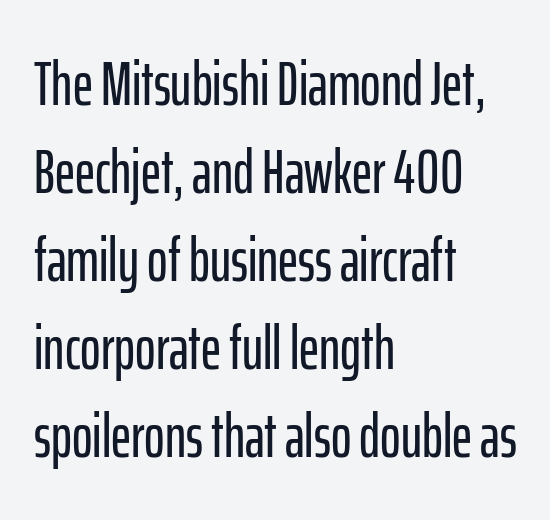
Reading down the column, the eye jumps a familiar distance to each next line. Style check: upright. Rule under the text: the space is simply empty. You could not count columns in this text — the font is proportionally spaced. In CSS terms this would be text-align: left. The gaps between neighbouring characters are ordinary and unremarkable.
